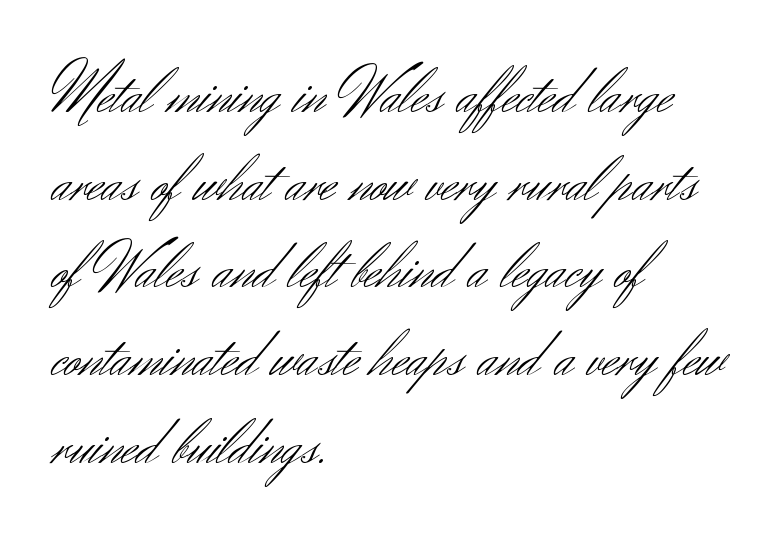
The image shows 65 px light sans-serif type; set left-aligned, normal line spacing (1.35x), normal letter spacing, not underlined; medium stroke contrast and a small x-height.
